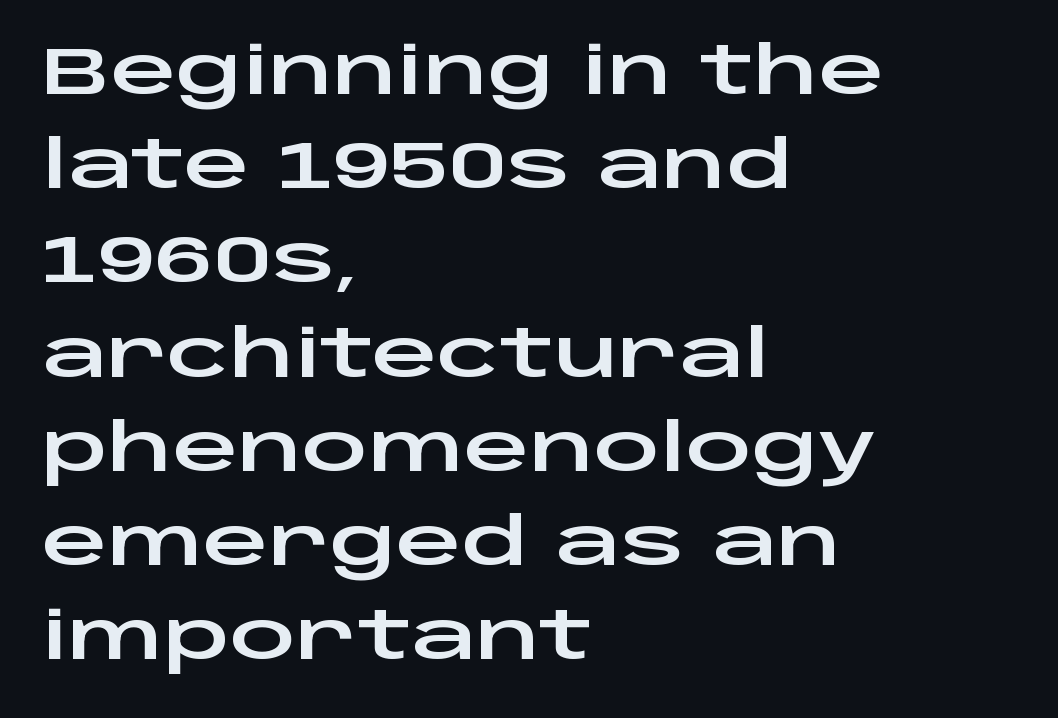
{"serif": "no", "italic": "no", "width": "wide", "stroke_contrast": "low", "x_height": "large", "monospaced": "no", "underline": "no", "align": "left", "line_spacing": "normal", "line_spacing_ratio": 1.45, "letter_spacing": "normal", "letter_spacing_em": 0.0, "glyph_px": 65}
